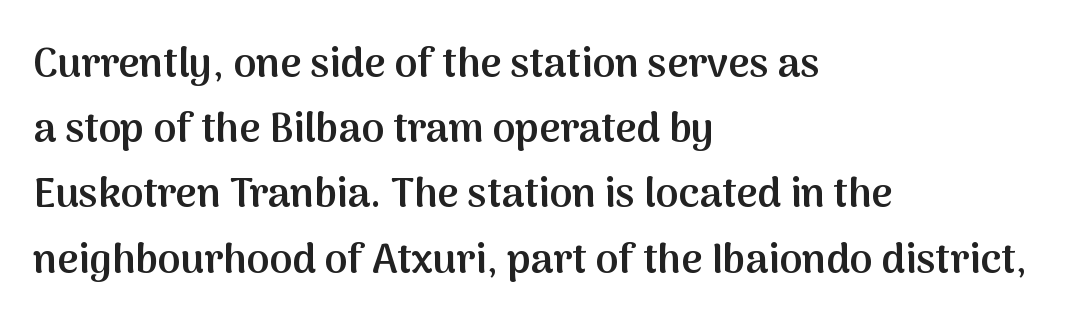
The image shows 41 px semibold sans-serif type, upright; set left-aligned, normal line spacing (1.59x), normal letter spacing, not underlined; medium stroke contrast and a medium x-height.
